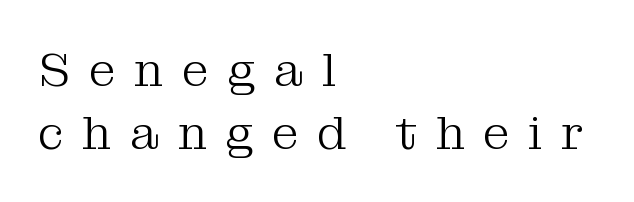
{"serif": "yes", "italic": "no", "bold": "no", "weight": "light", "width": "normal", "stroke_contrast": "medium", "x_height": "medium", "monospaced": "no", "underline": "no", "align": "left", "line_spacing": "normal", "line_spacing_ratio": 1.31, "letter_spacing": "wide", "letter_spacing_em": 0.39, "glyph_px": 48}
